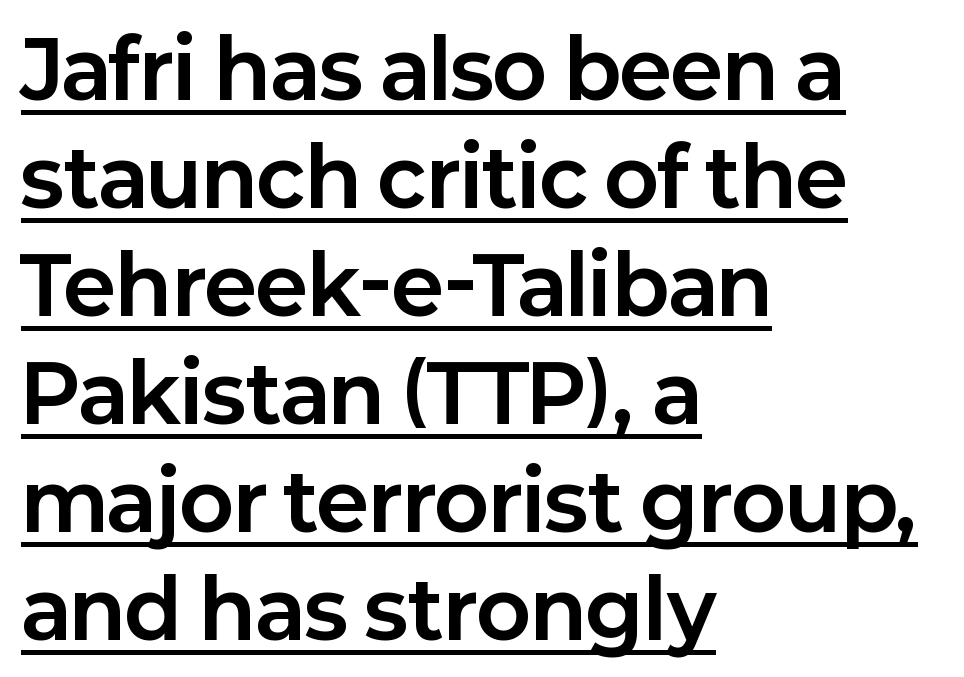
Q: Is the text bold? A: Yes.
Q: Is the text italic (slanted)? A: No, it is upright.
Q: Is the typeface a serif or a sans-serif typeface? A: Sans-serif.
Q: Is the text underlined? A: Yes.
Q: How is the paragraph aligned? A: Left-aligned.
Q: Is the spacing between letters normal or unusually wide? A: Normal.
Q: Is the spacing between lines tight, normal or loose? A: Normal.
Q: Width (condensed, normal, or wide)? A: Normal.
Q: Stroke contrast? A: Low.
Q: x-height? A: Medium.
Q: Monospaced? A: No.
